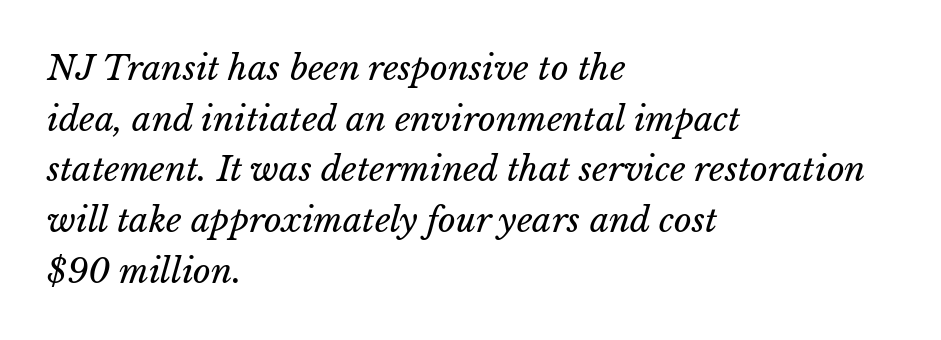
The horizontal fit of the characters is conventional and even. The passage shown is not bold in any degree. Is there much room between lines? A standard amount, neither cramped nor airy. Note the varied advance widths — an 'i' is clearly narrower than an 'm'. Every row of glyphs begins at an identical x-position on the left.
